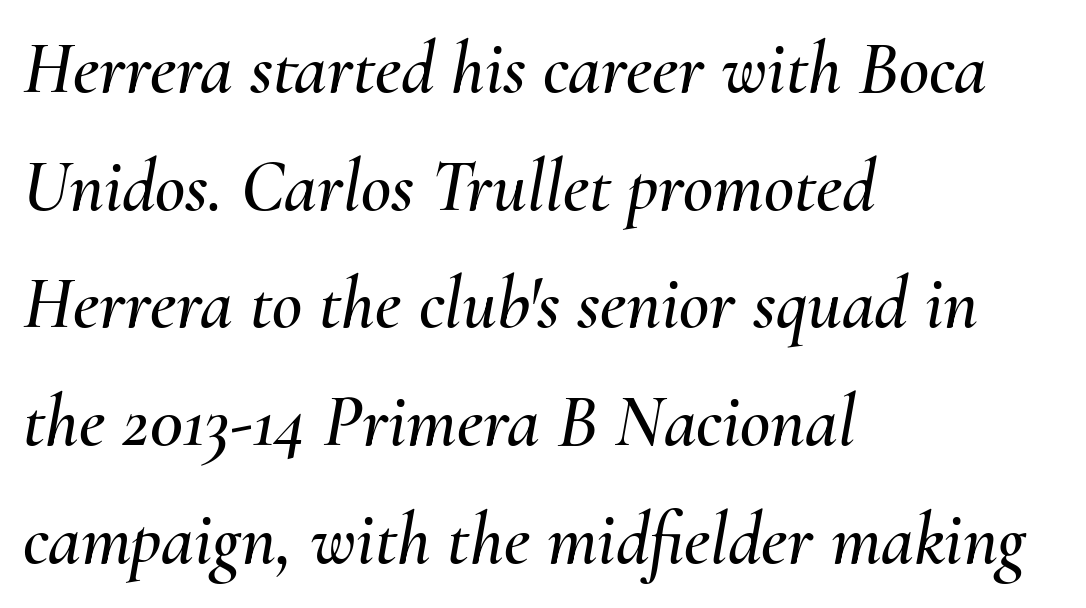
{"italic": "yes", "lean": "right", "slant_degrees": 10, "width": "normal", "stroke_contrast": "medium", "x_height": "small", "monospaced": "no", "underline": "no", "align": "left", "line_spacing": "normal", "line_spacing_ratio": 1.59, "letter_spacing": "normal", "letter_spacing_em": 0.0, "glyph_px": 74}
